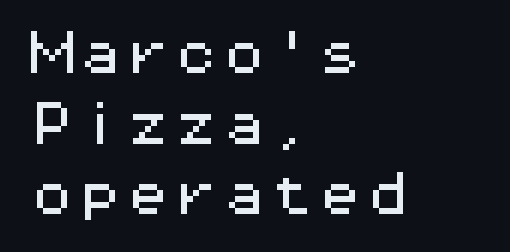
Look at the tracking — it's just the regular setting, nothing added. Do the letters lean? They stand straight. Beneath every word, the page is bare. Look at the bottom of the vertical strokes: they stop flat, with no serifs.
